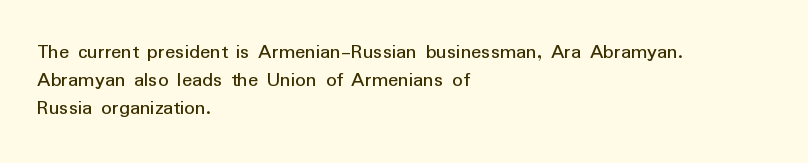
Teacher's note: observe the even left margin — that is flush-left alignment. No italicization has been applied; the sample stays upright. Clear beneath every line of the passage. Honestly, the letter spacing is just normal — you wouldn't notice it. A typesetter would call this leading conventional body-copy spacing.
